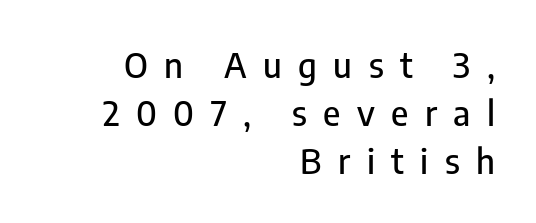
The image shows 35 px condensed sans-serif type, upright; set right-aligned, normal line spacing (1.37x), unusually wide letter spacing (+0.47 em), not underlined; low stroke contrast and a medium x-height.
